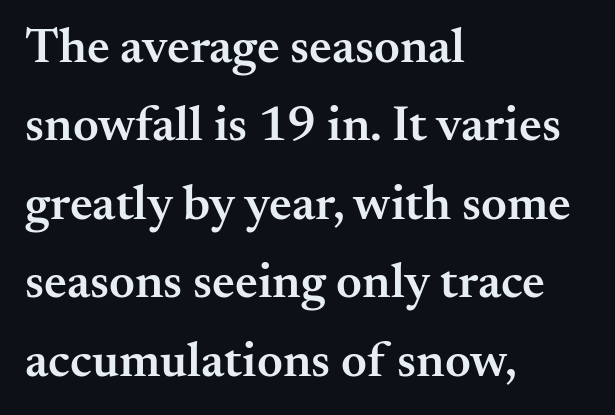
This sample has the flowing, uneven cadence of proportional lettering. The rendering uses a semibold face; strokes are thickened but not to full bold. Are there feet on the stems? There are — it's a serif. Inter-character spacing is left at the font's built-in metrics. Notice how the passage keeps a crisp vertical edge on the left only. A clean baseline with only descenders dipping below it.
